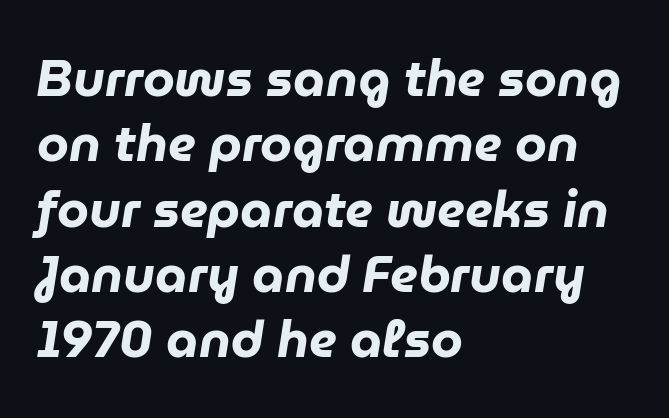
The image shows 51 px heavy type, italic (leaning right); set left-aligned, normal line spacing (1.28x), normal letter spacing, not underlined; low stroke contrast and a medium x-height.
